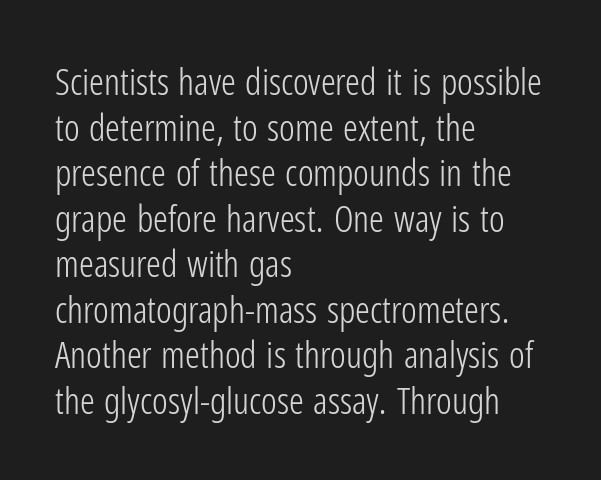
The image shows 37 px light, condensed sans-serif type, upright; set left-aligned, line spacing 1.23x, normal letter spacing, not underlined; low stroke contrast and a medium x-height.
